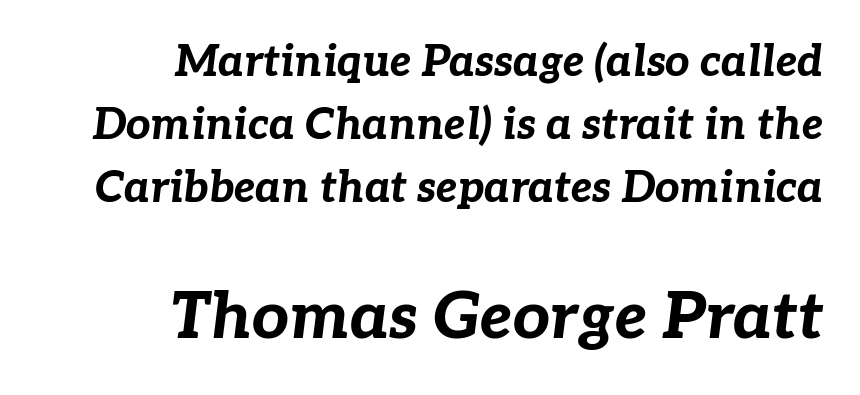
Q: Is the text bold? A: Yes.
Q: Is the text italic (slanted)? A: Yes, it leans right by about 7 degrees.
Q: Is the text underlined? A: No.
Q: How is the paragraph aligned? A: Right-aligned.
Q: Is the spacing between letters normal or unusually wide? A: Normal.
Q: Is the spacing between lines tight, normal or loose? A: Normal.
Q: Which block of text is set in a larger size, the first (top) or the second (bottom)? A: The second (bottom) one.
Q: Width (condensed, normal, or wide)? A: Normal.
Q: Stroke contrast? A: Low.
Q: x-height? A: Medium.
Q: Monospaced? A: No.
